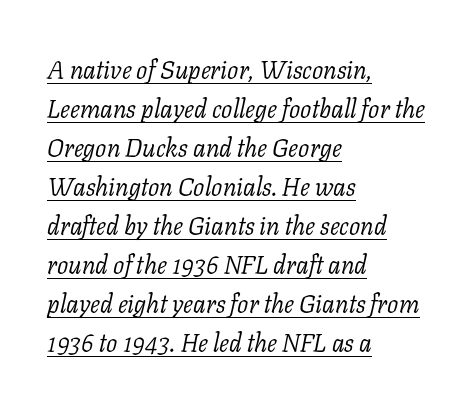
The image shows 25 px text type, italic (leaning right); set left-aligned, normal line spacing (1.56x), normal letter spacing, underlined.
